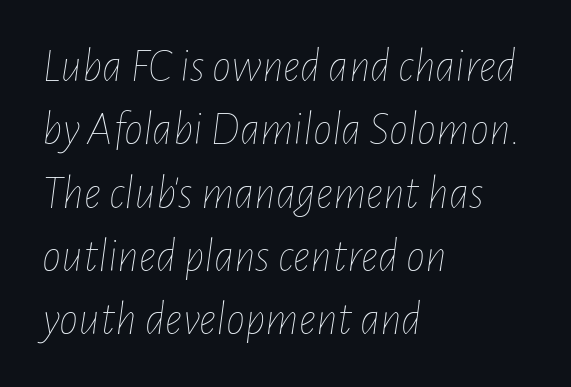
The image shows 48 px thin, condensed type, italic (leaning right); set left-aligned, normal line spacing (1.32x), normal letter spacing, not underlined; low stroke contrast and a medium x-height.
